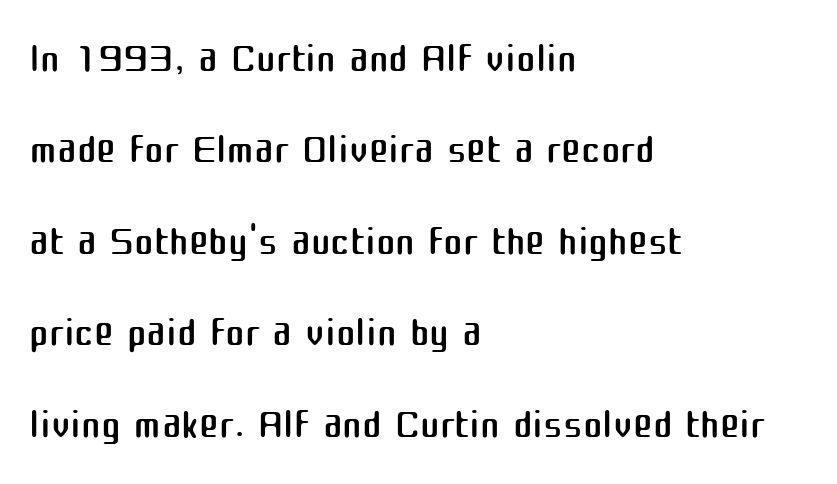
{"serif": "no", "italic": "no", "bold": "no", "weight": "regular", "width": "normal", "stroke_contrast": "medium", "x_height": "medium", "monospaced": "no", "underline": "no", "align": "left", "line_spacing": "normal", "line_spacing_ratio": 1.55, "letter_spacing": "normal", "letter_spacing_em": 0.0, "glyph_px": 59}
